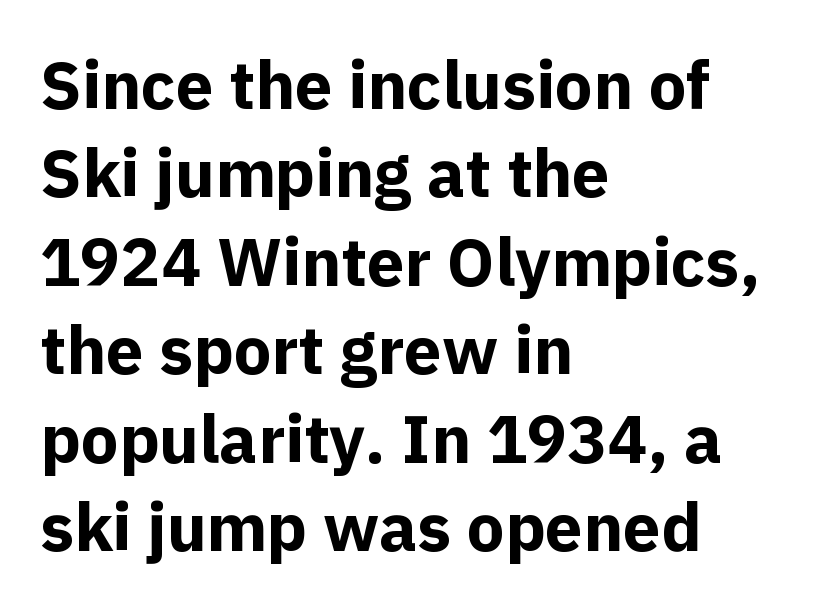
The image shows 67 px bold sans-serif type, upright; set left-aligned, normal line spacing (1.32x), normal letter spacing, not underlined; a medium x-height.
